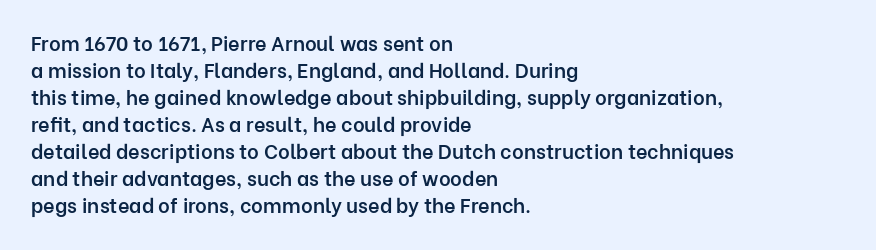
Designer's note — italics off, roman on. These lines are set flush left with a ragged right edge. The area under the type is left untouched. A normal amount of white space separates one row of letters from the next.
